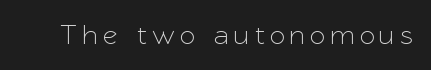
The image shows 28 px sans-serif type, upright; set unusually wide letter spacing (+0.21 em), not underlined; low stroke contrast and a medium x-height.
